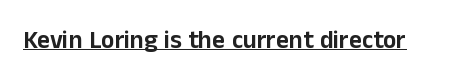
Q: Is the text italic (slanted)? A: No, it is upright.
Q: Is the text underlined? A: Yes.
Q: Is the spacing between letters normal or unusually wide? A: Normal.
